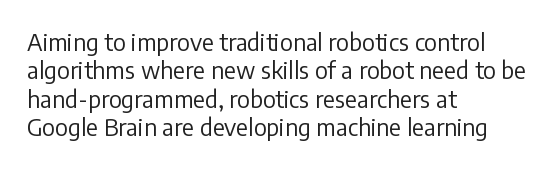
Nobody touched the tracking dial on this one. Visually the block forms a straight wall on the left and a jagged coastline on the right. Posture: upright roman. Beneath every word, the page is bare.
